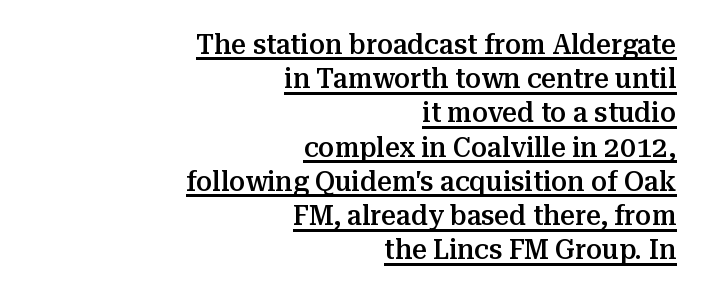
Does the copy run flush right? Yes — the right margin is perfectly even. Each word holds together tightly as a unit, with standard inter-letter gaps. Decoration check: the copy is underlined. Check where the strokes stop: tiny serifs finish them off. This is roman type, the default non-slanted kind. The passage shown is semibold, sitting just below true bold.
